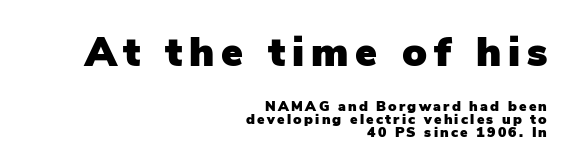
Q: Is the text italic (slanted)? A: No, it is upright.
Q: Is the typeface a serif or a sans-serif typeface? A: Sans-serif.
Q: Is the text underlined? A: No.
Q: How is the paragraph aligned? A: Right-aligned.
Q: Is the spacing between lines tight, normal or loose? A: Tight.
Q: Which block of text is set in a larger size, the first (top) or the second (bottom)? A: The first (top) one.
Q: Width (condensed, normal, or wide)? A: Normal.
Q: Stroke contrast? A: Low.
Q: x-height? A: Medium.
Q: Monospaced? A: No.
